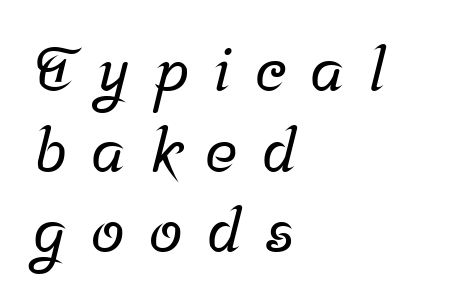
{"width": "normal", "stroke_contrast": "low", "x_height": "medium", "monospaced": "no", "underline": "no", "align": "left", "line_spacing": "normal", "line_spacing_ratio": 1.32, "letter_spacing": "wide", "letter_spacing_em": 0.4, "glyph_px": 61}
